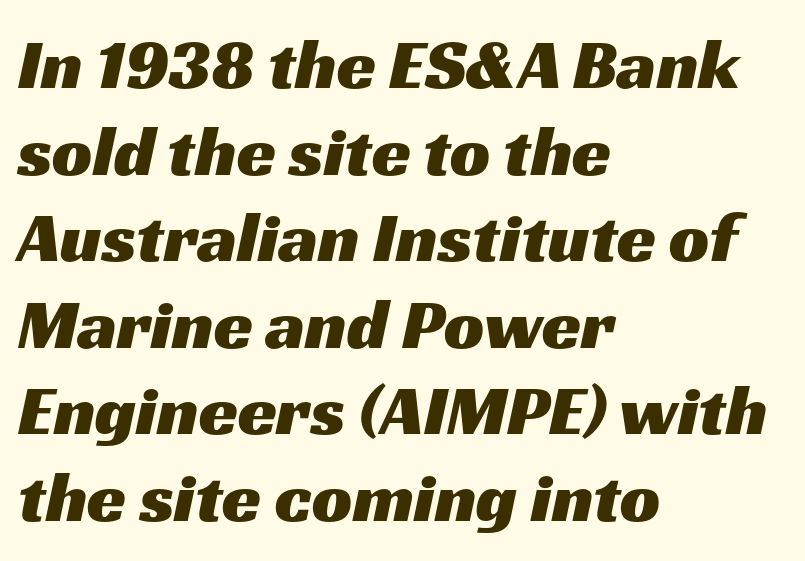
The ragged edge is on the right, which tells us the setting is flush left. Varying glyph widths throughout — classic text-font behaviour. Font category for this specimen: sans-serif. The passage shown is not underscored anywhere. In terms of letterspacing, this is plain default setting.
